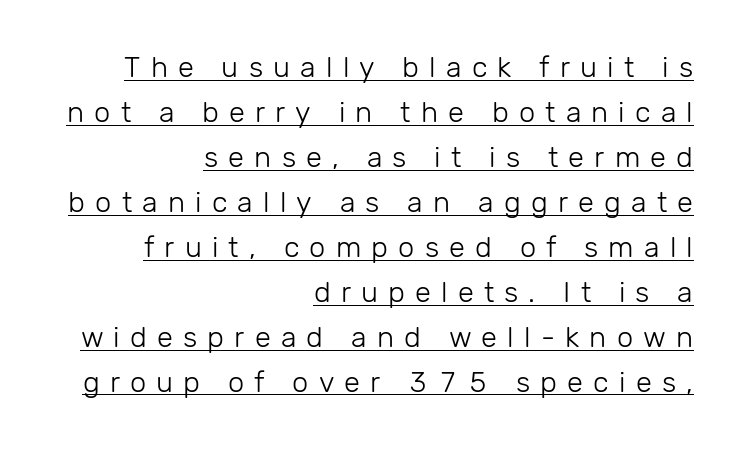
Q: Is the text bold? A: No.
Q: Is the text italic (slanted)? A: No, it is upright.
Q: Is the typeface a serif or a sans-serif typeface? A: Sans-serif.
Q: Is the text underlined? A: Yes.
Q: How is the paragraph aligned? A: Right-aligned.
Q: Is the spacing between letters normal or unusually wide? A: Unusually wide.
Q: Is the spacing between lines tight, normal or loose? A: Normal.
Q: Width (condensed, normal, or wide)? A: Normal.
Q: Stroke contrast? A: Low.
Q: x-height? A: Medium.
Q: Monospaced? A: No.
